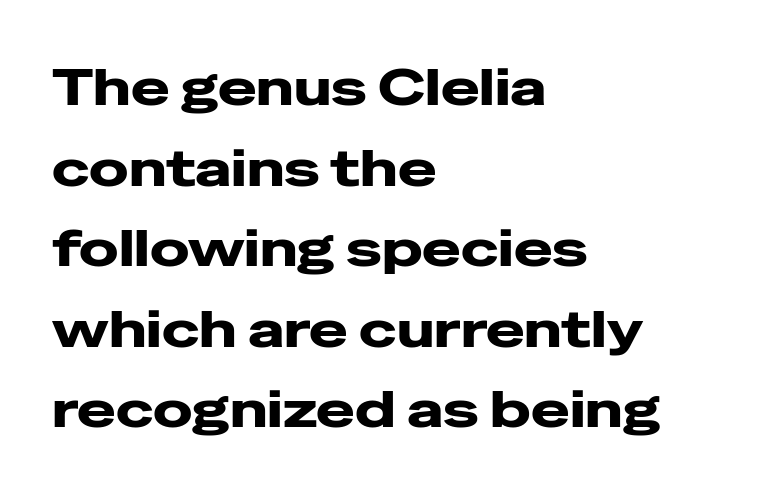
{"serif": "no", "italic": "no", "bold": "yes", "weight": "heavy", "width": "wide", "stroke_contrast": "low", "x_height": "medium", "monospaced": "no", "underline": "no", "align": "left", "line_spacing": "normal", "line_spacing_ratio": 1.55, "letter_spacing": "normal", "letter_spacing_em": 0.0, "glyph_px": 52}
